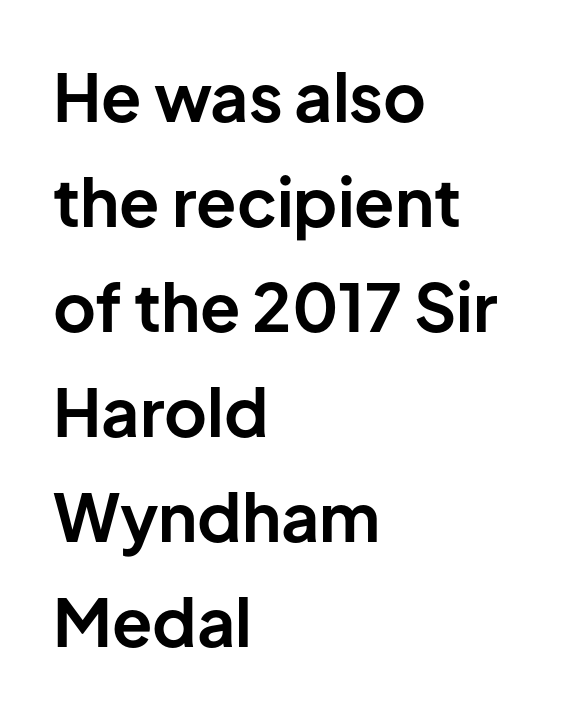
Q: Is the text bold? A: Yes.
Q: Is the text italic (slanted)? A: No, it is upright.
Q: Is the typeface a serif or a sans-serif typeface? A: Sans-serif.
Q: Is the text underlined? A: No.
Q: How is the paragraph aligned? A: Left-aligned.
Q: Is the spacing between letters normal or unusually wide? A: Normal.
Q: Is the spacing between lines tight, normal or loose? A: Normal.
Q: Width (condensed, normal, or wide)? A: Normal.
Q: Stroke contrast? A: Low.
Q: x-height? A: Medium.
Q: Monospaced? A: No.
